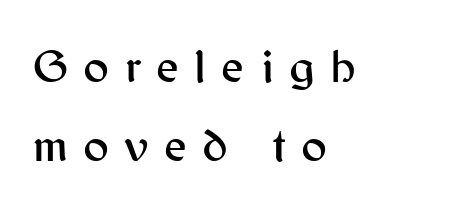
{"serif": "no", "italic": "no", "width": "normal", "stroke_contrast": "medium", "x_height": "medium", "monospaced": "no", "underline": "no", "align": "left", "line_spacing": "normal", "line_spacing_ratio": 1.64, "letter_spacing": "wide", "letter_spacing_em": 0.32, "glyph_px": 48}
